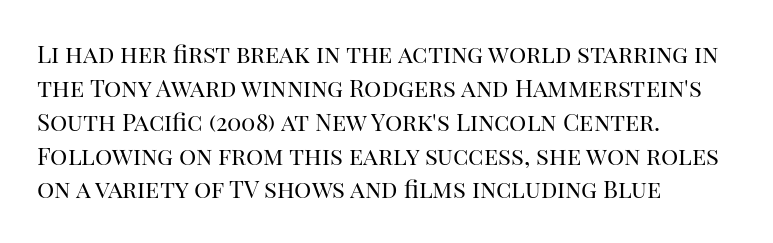
{"italic": "no", "bold": "no", "underline": "no", "align": "left", "line_spacing": "normal", "line_spacing_ratio": 1.41, "letter_spacing": "normal", "letter_spacing_em": 0.0, "glyph_px": 24}
